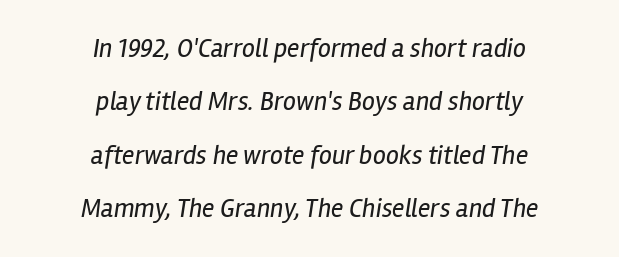
Interline gaps are noticeably wide in this sample. Each row of text sits above clean, open space. Compared with ordinary roman type, these characters are visibly tilted. Casual observation: everything's sitting right in the middle.
